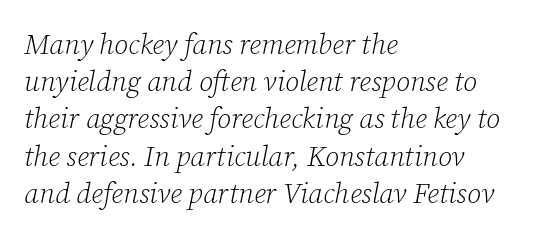
Q: Is the text bold? A: No.
Q: Is the text italic (slanted)? A: Yes, it leans right by about 12 degrees.
Q: Is the typeface a serif or a sans-serif typeface? A: Serif.
Q: Is the text underlined? A: No.
Q: How is the paragraph aligned? A: Left-aligned.
Q: Is the spacing between letters normal or unusually wide? A: Normal.
Q: Is the spacing between lines tight, normal or loose? A: Normal.
Q: Width (condensed, normal, or wide)? A: Normal.
Q: Stroke contrast? A: Low.
Q: x-height? A: Medium.
Q: Monospaced? A: No.
